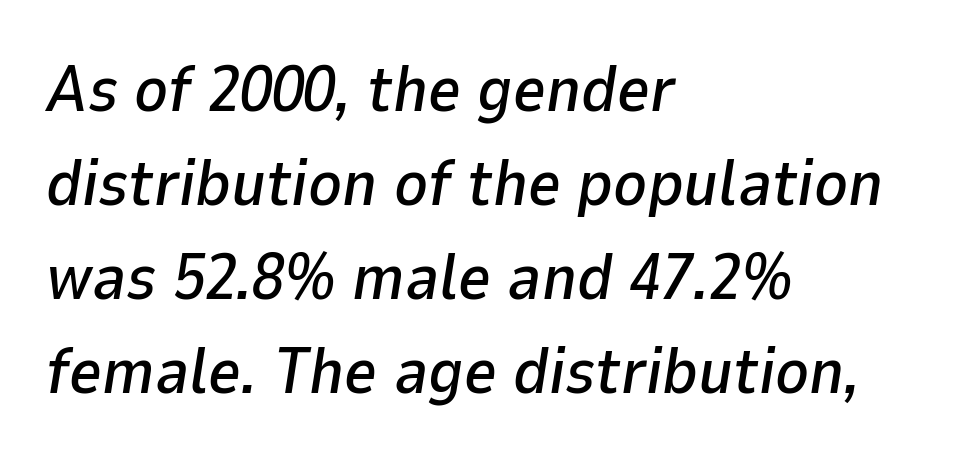
Q: Is the text italic (slanted)? A: Yes, it leans right by about 9 degrees.
Q: Is the text underlined? A: No.
Q: How is the paragraph aligned? A: Left-aligned.
Q: Is the spacing between letters normal or unusually wide? A: Normal.
Q: Is the spacing between lines tight, normal or loose? A: Normal.
Q: Width (condensed, normal, or wide)? A: Normal.
Q: Stroke contrast? A: Low.
Q: x-height? A: Medium.
Q: Monospaced? A: No.
